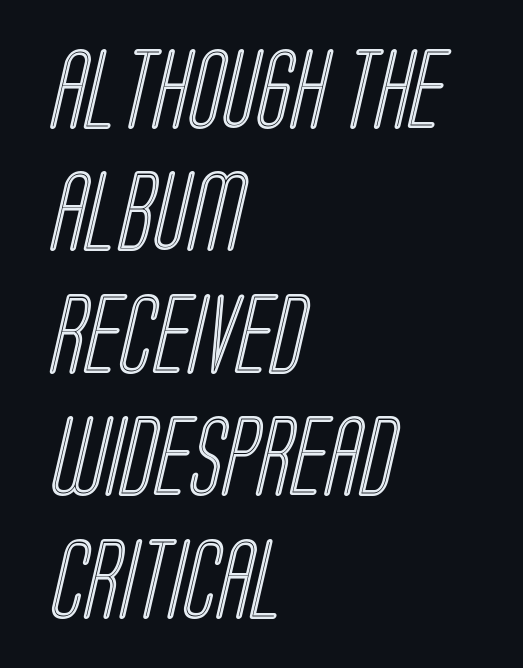
You could call the tracking neutral — neither tight nor loose. The designer left line spacing at the default. The rendering anchors every line to the left-hand side. Is this a fixed-width face? No — the glyphs have proportional, varying widths. Just letters on the line, the space beneath them empty.
